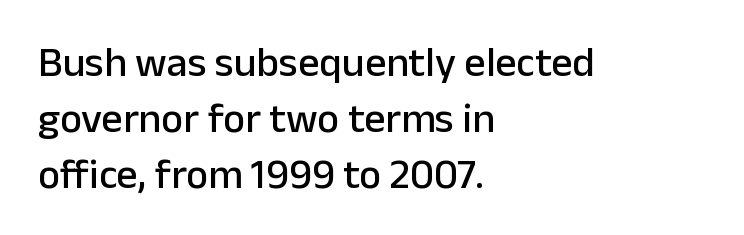
Q: Is the text italic (slanted)? A: No, it is upright.
Q: Is the typeface a serif or a sans-serif typeface? A: Sans-serif.
Q: Is the text underlined? A: No.
Q: How is the paragraph aligned? A: Left-aligned.
Q: Is the spacing between letters normal or unusually wide? A: Normal.
Q: Is the spacing between lines tight, normal or loose? A: Normal.
Q: Width (condensed, normal, or wide)? A: Normal.
Q: Stroke contrast? A: Low.
Q: x-height? A: Medium.
Q: Monospaced? A: No.
